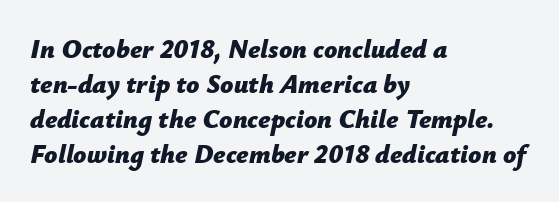
{"italic": "yes", "lean": "right", "slant_degrees": 12, "bold": "yes", "underline": "no", "align": "left", "line_spacing": "normal", "line_spacing_ratio": 1.35, "letter_spacing": "normal", "letter_spacing_em": 0.0, "glyph_px": 26}
